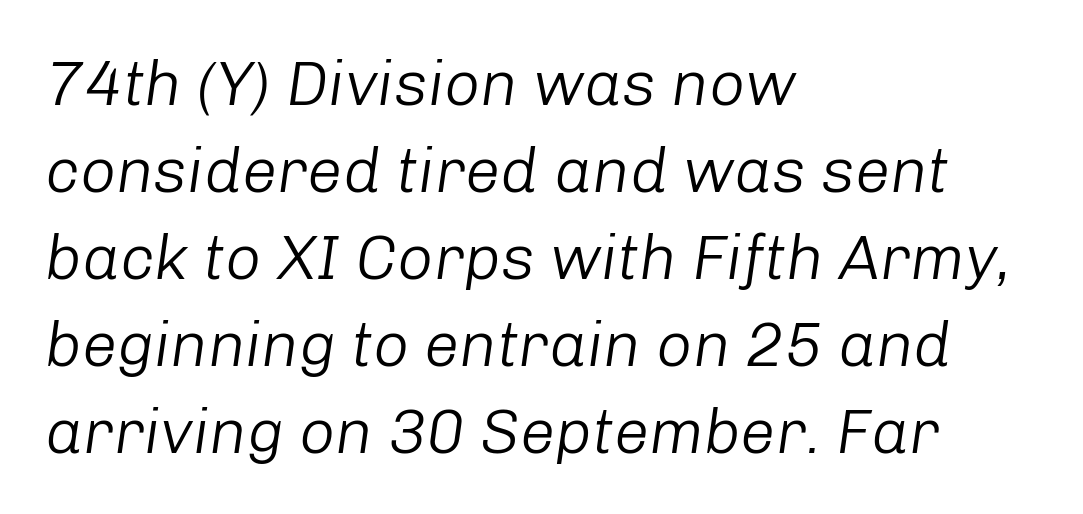
{"italic": "yes", "lean": "right", "slant_degrees": 8, "bold": "no", "weight": "light", "width": "normal", "stroke_contrast": "low", "x_height": "medium", "monospaced": "no", "underline": "no", "align": "left", "line_spacing": "normal", "line_spacing_ratio": 1.38, "letter_spacing": "normal", "letter_spacing_em": 0.0, "glyph_px": 63}
